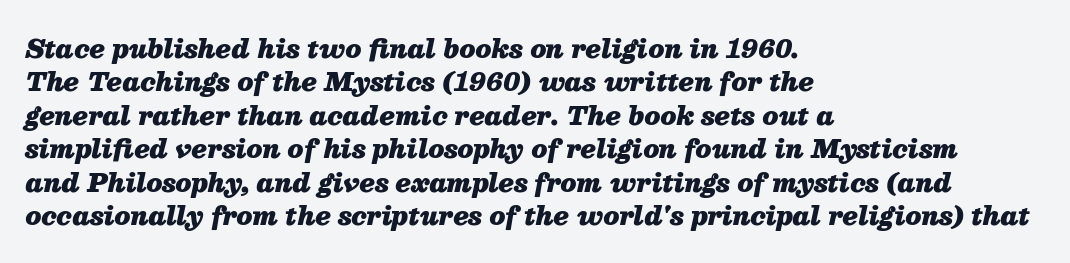
The image shows 25 px bold type, italic (leaning right); set left-aligned, normal line spacing (1.34x), normal letter spacing, not underlined.
